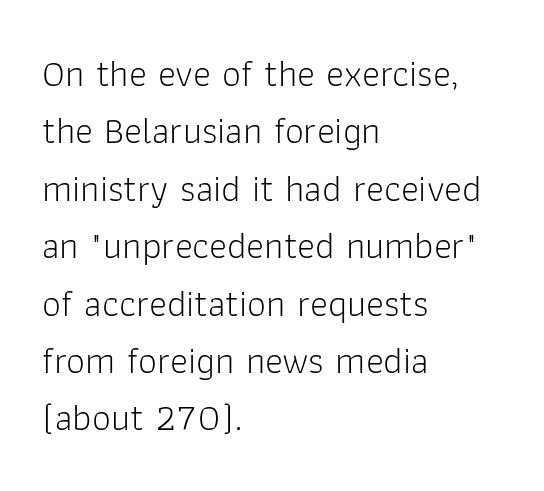
{"serif": "no", "italic": "no", "bold": "no", "weight": "light", "width": "normal", "stroke_contrast": "low", "x_height": "medium", "monospaced": "no", "underline": "no", "align": "left", "line_spacing": "normal", "line_spacing_ratio": 1.51, "letter_spacing": "normal", "letter_spacing_em": 0.0, "glyph_px": 38}
